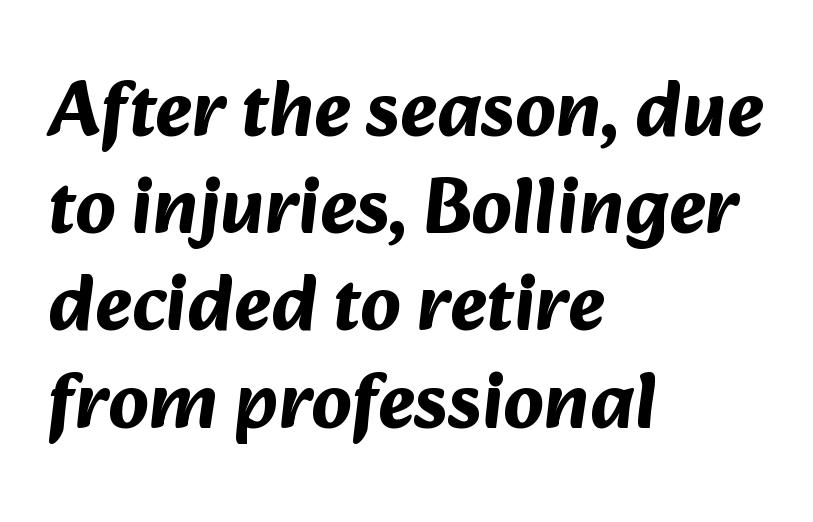
Q: Is the text bold? A: Yes.
Q: Is the typeface a serif or a sans-serif typeface? A: Sans-serif.
Q: Is the text underlined? A: No.
Q: How is the paragraph aligned? A: Left-aligned.
Q: Is the spacing between letters normal or unusually wide? A: Normal.
Q: Width (condensed, normal, or wide)? A: Normal.
Q: Stroke contrast? A: Medium.
Q: x-height? A: Medium.
Q: Monospaced? A: No.
